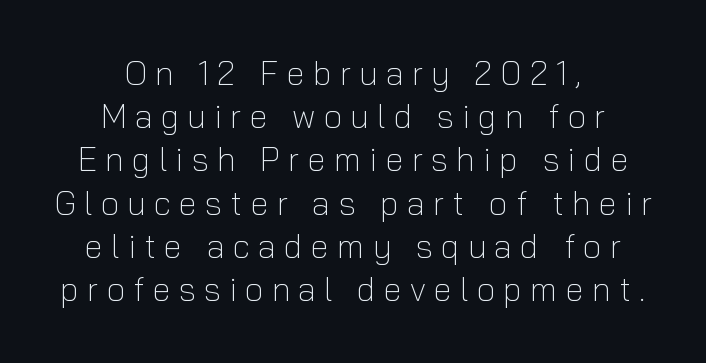
{"serif": "no", "italic": "no", "bold": "no", "weight": "light", "width": "normal", "stroke_contrast": "low", "x_height": "medium", "monospaced": "no", "underline": "no", "align": "center", "line_spacing": "normal", "line_spacing_ratio": 1.31, "letter_spacing": "wide", "letter_spacing_em": 0.25, "glyph_px": 33}
